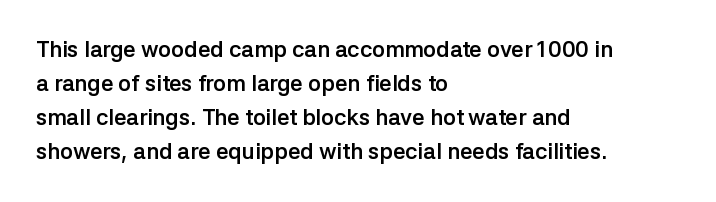
The image shows 22 px bold type, upright; set left-aligned, normal line spacing (1.55x), normal letter spacing, not underlined.
